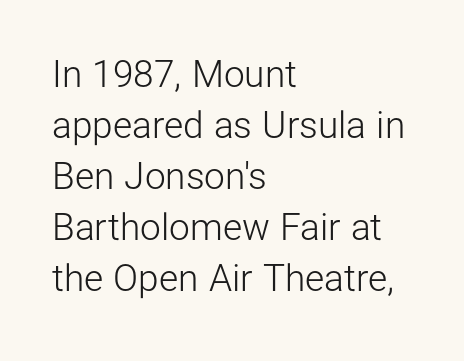
Posture: straight, roman, zero tilt. The face looks like a standard text weight, possibly lighter. Do the characters align in a grid? No, the font is proportional. Just letters on the line, the space beneath them empty. This sample keeps an unexceptional amount of space between lines.
